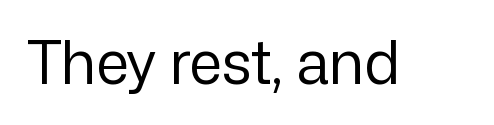
{"serif": "no", "italic": "no", "bold": "no", "weight": "regular", "width": "normal", "stroke_contrast": "low", "x_height": "medium", "monospaced": "no", "underline": "no", "letter_spacing": "normal", "letter_spacing_em": 0.0, "glyph_px": 59}
